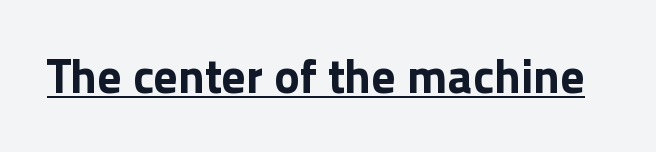
The image shows 48 px bold sans-serif type, upright; set normal letter spacing, underlined; a medium x-height.
